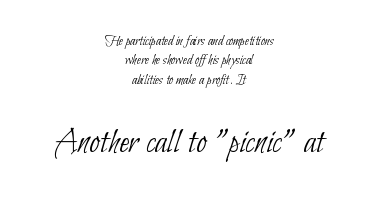
Q: Is the text bold? A: No.
Q: Is the typeface a serif or a sans-serif typeface? A: Sans-serif.
Q: Is the text underlined? A: No.
Q: How is the paragraph aligned? A: Centered.
Q: Is the spacing between letters normal or unusually wide? A: Normal.
Q: Is the spacing between lines tight, normal or loose? A: Normal.
Q: Which block of text is set in a larger size, the first (top) or the second (bottom)? A: The second (bottom) one.
Q: Width (condensed, normal, or wide)? A: Condensed.
Q: Stroke contrast? A: Low.
Q: x-height? A: Small.
Q: Monospaced? A: No.
